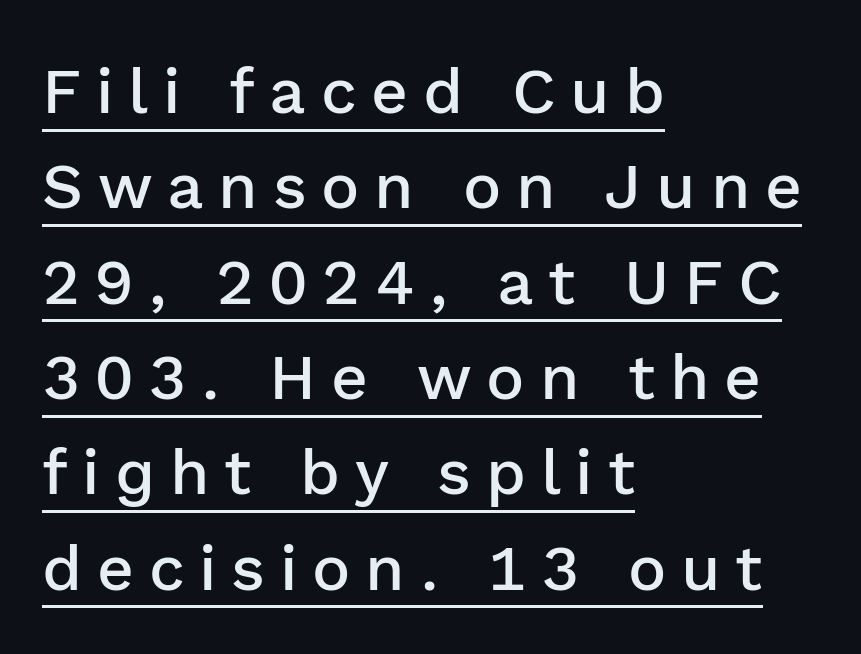
Q: Is the text bold? A: Semi-bold.
Q: Is the text italic (slanted)? A: No, it is upright.
Q: Is the typeface a serif or a sans-serif typeface? A: Sans-serif.
Q: Is the text underlined? A: Yes.
Q: How is the paragraph aligned? A: Left-aligned.
Q: Is the spacing between letters normal or unusually wide? A: Unusually wide.
Q: Is the spacing between lines tight, normal or loose? A: Normal.
Q: Width (condensed, normal, or wide)? A: Normal.
Q: Stroke contrast? A: Low.
Q: x-height? A: Medium.
Q: Monospaced? A: No.
